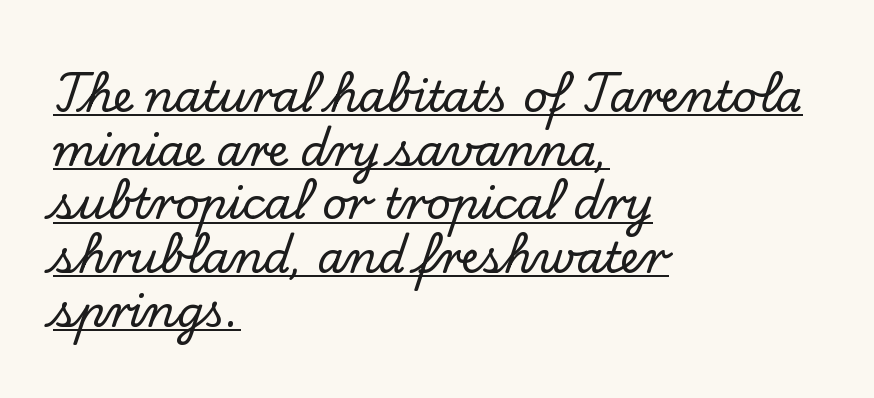
Q: Is the text italic (slanted)? A: Yes.
Q: Is the typeface a serif or a sans-serif typeface? A: Serif.
Q: Is the text underlined? A: Yes.
Q: How is the paragraph aligned? A: Left-aligned.
Q: Is the spacing between letters normal or unusually wide? A: Normal.
Q: Is the spacing between lines tight, normal or loose? A: Normal.
Q: Width (condensed, normal, or wide)? A: Normal.
Q: Stroke contrast? A: Low.
Q: x-height? A: Small.
Q: Monospaced? A: No.
